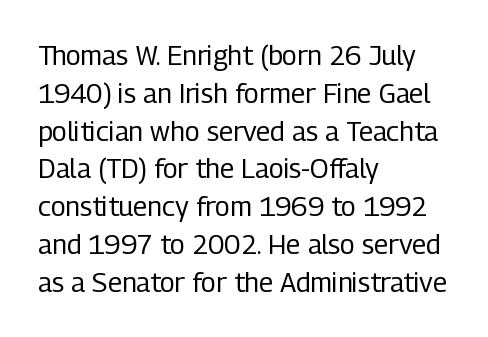
Q: Is the text bold? A: No.
Q: Is the text italic (slanted)? A: No, it is upright.
Q: Is the text underlined? A: No.
Q: How is the paragraph aligned? A: Left-aligned.
Q: Is the spacing between letters normal or unusually wide? A: Normal.
Q: Is the spacing between lines tight, normal or loose? A: Normal.
